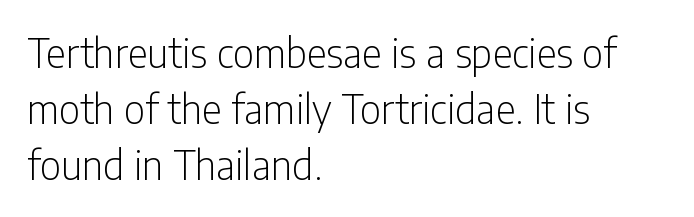
{"serif": "no", "italic": "no", "bold": "no", "weight": "light", "width": "condensed", "stroke_contrast": "low", "x_height": "medium", "monospaced": "no", "underline": "no", "align": "left", "line_spacing": "normal", "line_spacing_ratio": 1.44, "letter_spacing": "normal", "letter_spacing_em": 0.0, "glyph_px": 39}
